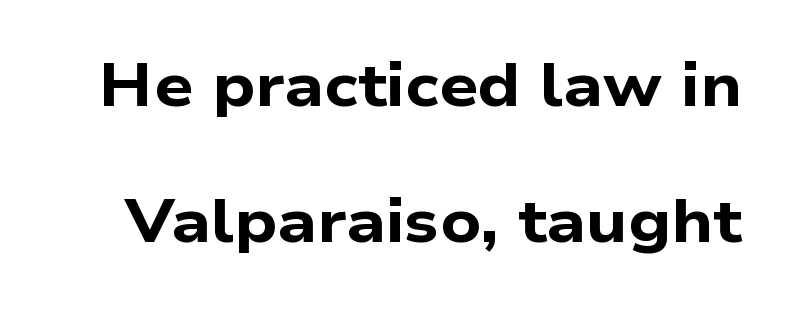
{"serif": "no", "bold": "yes", "weight": "bold", "width": "wide", "stroke_contrast": "low", "x_height": "medium", "monospaced": "no", "underline": "no", "line_spacing": "loose", "line_spacing_ratio": 2.23, "letter_spacing": "normal", "letter_spacing_em": 0.0, "glyph_px": 61}
